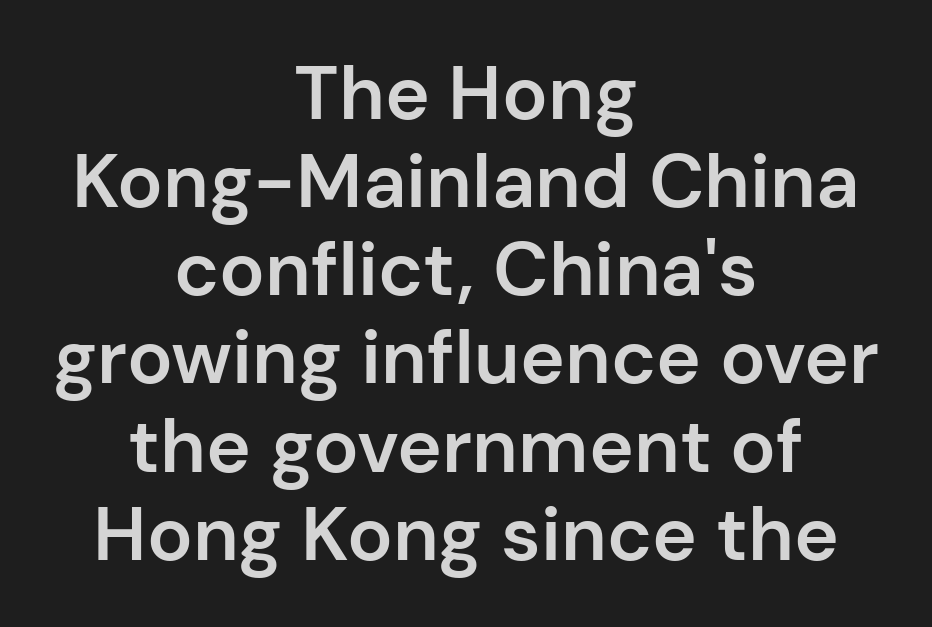
In terms of weight, the rendering is demibold, just under bold. A student would call this center alignment; a typographer would say set centered. The specimen omits any rule beneath the text block's lines. Here the glyphs are tracked normally, forming tight word shapes. Typographically, this falls in the sans-serif category.
